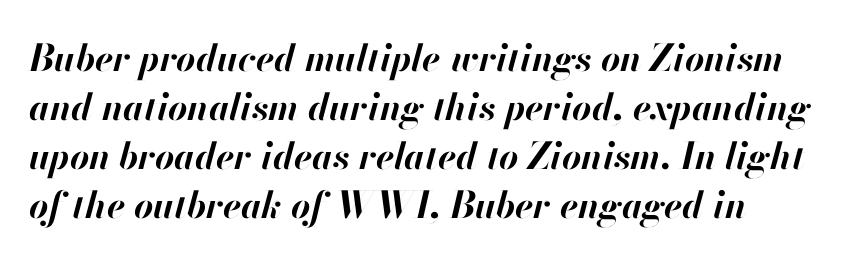
Would a proofreader flag this as italicized? Yes. Set as a true bold cut, around the 700 mark. Only glyphs here, with clear space below each row. Short note: letters normally spaced. These lines sit exactly where default settings would place them.
